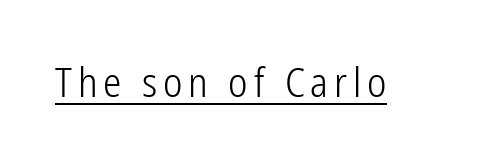
Vertical strokes here are truly vertical. Counters stay open thanks to moderate or lighter strokes. This rendering employs a face without finishing strokes, i.e., a sans-serif. You could not count columns in this text — the font is proportionally spaced.
